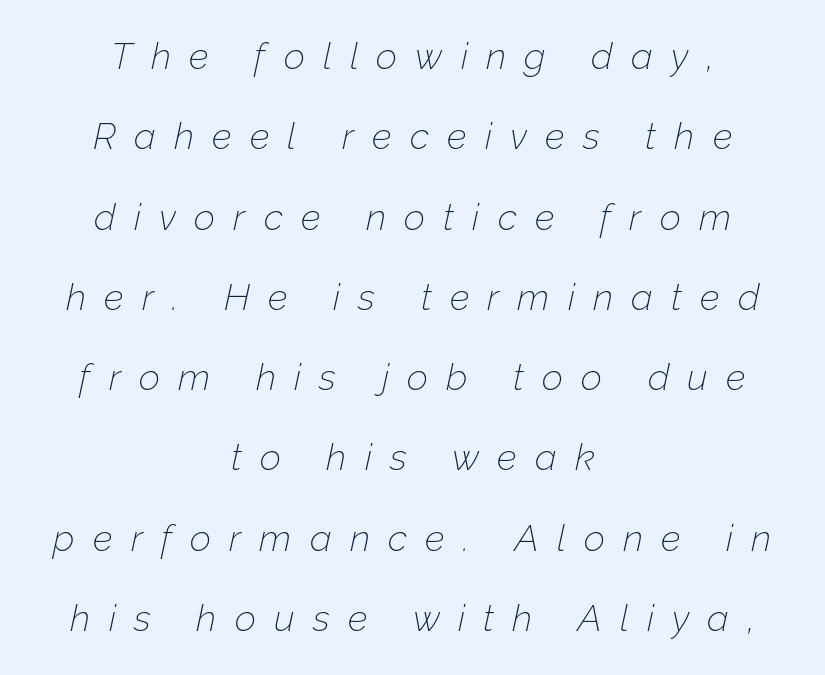
{"italic": "yes", "lean": "right", "slant_degrees": 12, "bold": "no", "weight": "thin", "width": "normal", "stroke_contrast": "low", "x_height": "medium", "monospaced": "no", "underline": "no", "align": "center", "line_spacing": "loose", "line_spacing_ratio": 2.17, "letter_spacing": "wide", "letter_spacing_em": 0.49, "glyph_px": 37}
